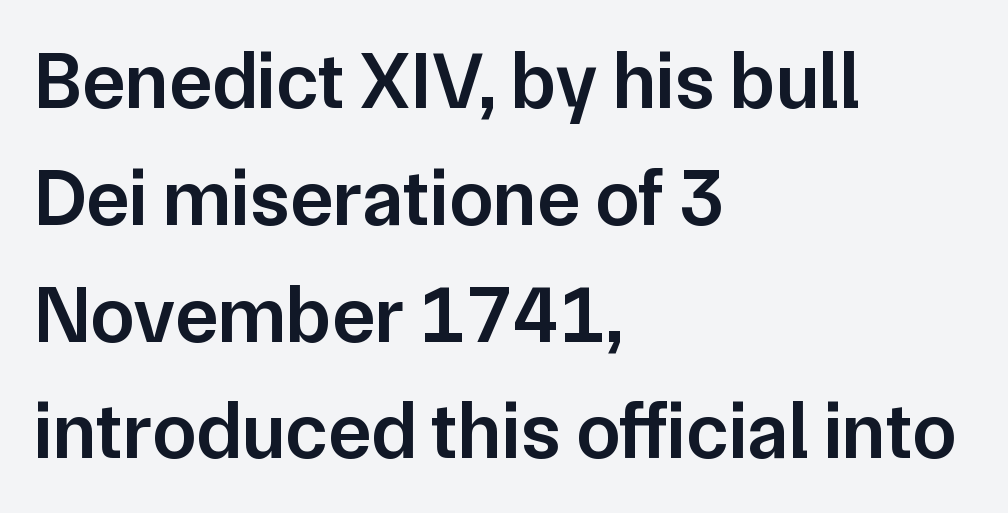
Honestly, there is no underline to notice here at all. Honestly, the row spacing looks completely unremarkable. You could not count columns in this text — the font is proportionally spaced. Notice how the passage keeps a crisp vertical edge on the left only. Observe the absence of serifs on each vertical stroke in this sample.
